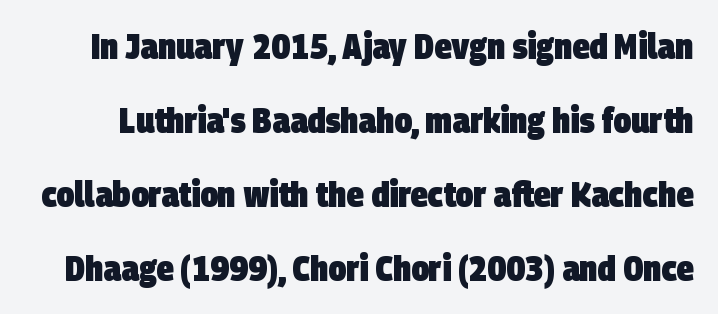
The image shows 35 px heavy, condensed sans-serif type; set loose line spacing (2.11x), normal letter spacing, not underlined; low stroke contrast and a large x-height.
